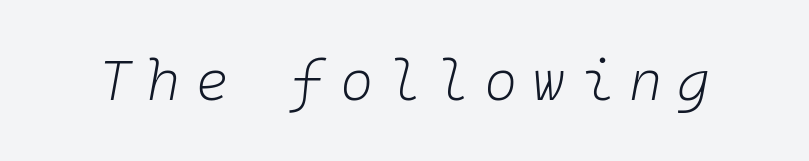
Descender tails drop into unmarked territory. Counters stay open thanks to moderate or lighter strokes. Is this a fixed-width face? Yes — each glyph sits in an identical cell. Is the type slanted? Yes — the strokes lean at a clear angle. Tracking value appears strongly positive — letters spread wide.
